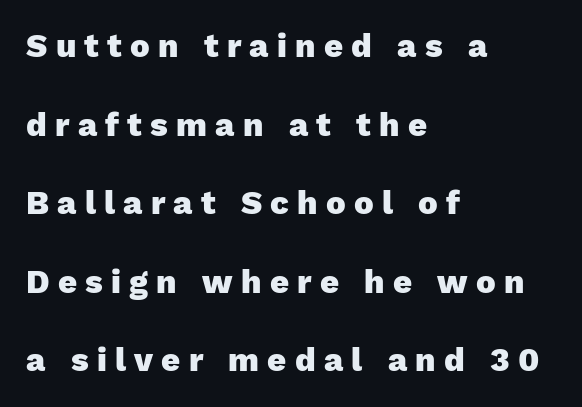
{"serif": "no", "italic": "no", "bold": "yes", "weight": "heavy", "width": "normal", "stroke_contrast": "low", "x_height": "medium", "monospaced": "no", "underline": "no", "align": "left", "line_spacing": "loose", "line_spacing_ratio": 2.38, "letter_spacing": "wide", "letter_spacing_em": 0.25, "glyph_px": 33}
